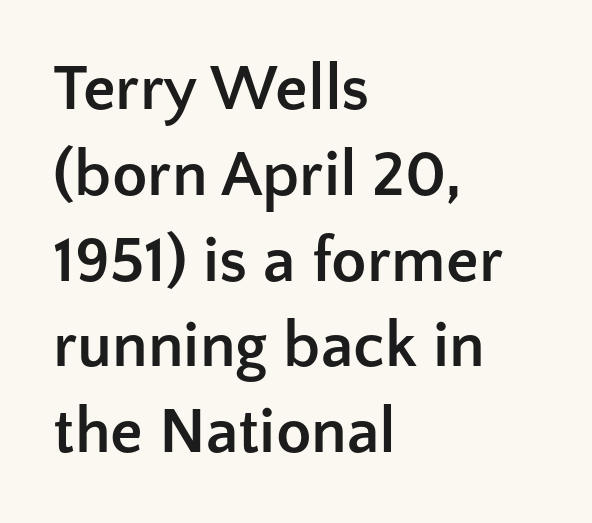
The image shows 65 px semibold sans-serif type, upright; set left-aligned, normal line spacing (1.32x), normal letter spacing, not underlined; low stroke contrast and a medium x-height.
